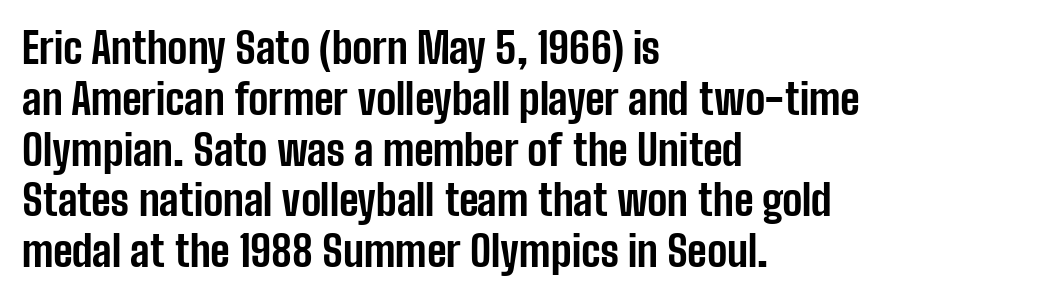
Caption: bold face, heavy strokes. This is roman type, the default non-slanted kind. The glyphs in this specimen are sans serif. The typesetter chose a ragged-right arrangement here. The strip under each line holds only bare page. Does extra space separate the letters? No, they use regular spacing.
